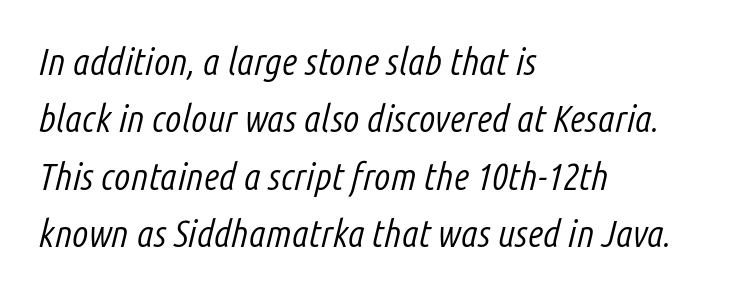
{"italic": "yes", "lean": "right", "slant_degrees": 14, "bold": "no", "weight": "light", "width": "condensed", "stroke_contrast": "low", "x_height": "medium", "monospaced": "no", "underline": "no", "align": "left", "line_spacing": "normal", "line_spacing_ratio": 1.51, "letter_spacing": "normal", "letter_spacing_em": 0.0, "glyph_px": 38}
